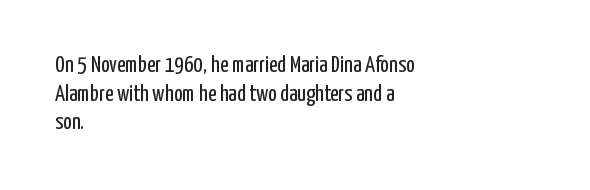
The lines sit at an ordinary, default distance from one another. The text block is weighted toward the left margin, trailing off unevenly rightward. Tracking value appears to be zero — textbook default spacing. Has an underline been added? It has not. Stroke mass is kept to a normal reading level or below.
